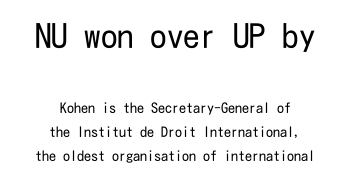
Which chunk is bigger? The first one — the top block dwarfs the bottom. Ascenders rise straight up at ninety degrees. Each letter's strokes conclude bluntly, with no projecting serifs. Decoration check: the copy has no underline. A normal amount of white space separates one row of letters from the next. Caption: face not bold, strokes unweighted.
